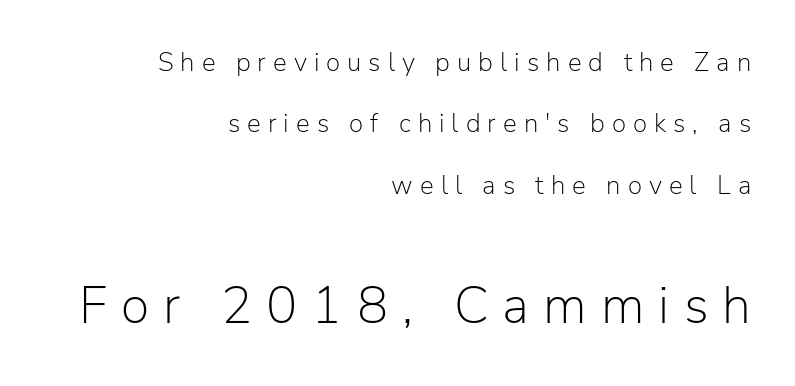
Q: Is the text bold? A: No.
Q: Is the text italic (slanted)? A: No, it is upright.
Q: Is the typeface a serif or a sans-serif typeface? A: Sans-serif.
Q: Is the text underlined? A: No.
Q: How is the paragraph aligned? A: Right-aligned.
Q: Is the spacing between letters normal or unusually wide? A: Unusually wide.
Q: Is the spacing between lines tight, normal or loose? A: Loose.
Q: Which block of text is set in a larger size, the first (top) or the second (bottom)? A: The second (bottom) one.
Q: Width (condensed, normal, or wide)? A: Normal.
Q: Stroke contrast? A: Low.
Q: x-height? A: Medium.
Q: Monospaced? A: No.
